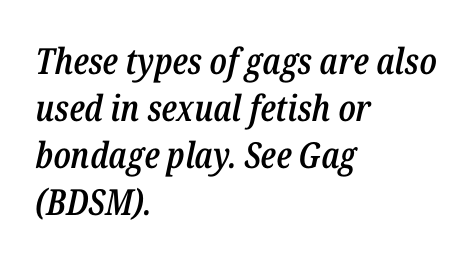
The zone under the glyphs is completely vacant. Leftover space on each line is placed entirely after the last word. Compared with typical body copy, the letter spacing here is the same. Each letter keeps its own natural width here, so spacing adapts to shape.
